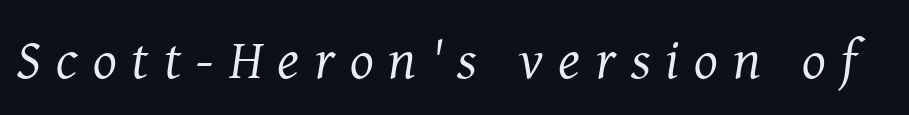
{"serif": "yes", "italic": "yes", "lean": "right", "slant_degrees": 8, "bold": "no", "weight": "regular", "width": "normal", "stroke_contrast": "medium", "x_height": "medium", "monospaced": "no", "underline": "no", "letter_spacing": "wide", "letter_spacing_em": 0.27, "glyph_px": 56}
